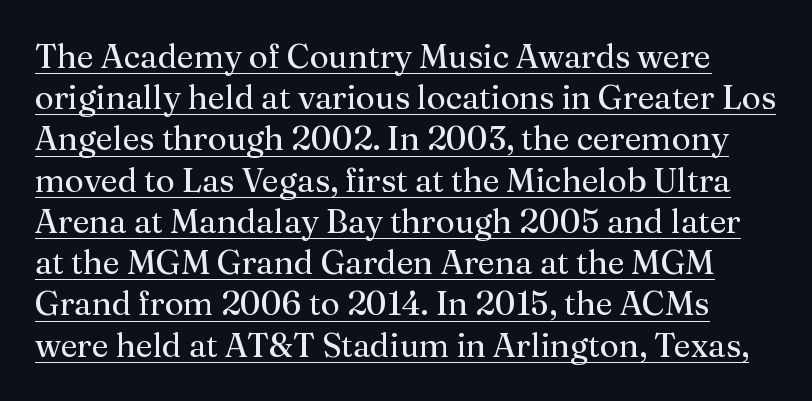
Q: Is the text bold? A: No.
Q: Is the text italic (slanted)? A: No, it is upright.
Q: Is the typeface a serif or a sans-serif typeface? A: Serif.
Q: Is the text underlined? A: Yes.
Q: Is the spacing between letters normal or unusually wide? A: Normal.
Q: Is the spacing between lines tight, normal or loose? A: Normal.
Q: Width (condensed, normal, or wide)? A: Normal.
Q: Stroke contrast? A: Medium.
Q: x-height? A: Medium.
Q: Monospaced? A: No.
